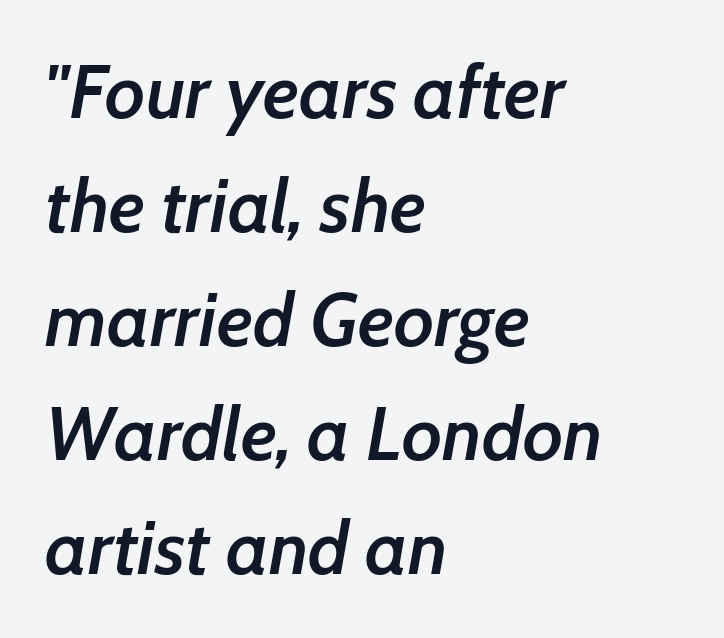
Line starts are locked; line ends wander. Slant detected: the letters are inclined. You could call the tracking neutral — neither tight nor loose. Normally led — the rows are evenly, conventionally spaced. Every letter is mildly thick-stroked: semibold rather than bold. Spacing verdict: proportional, widths tailored to each character.
